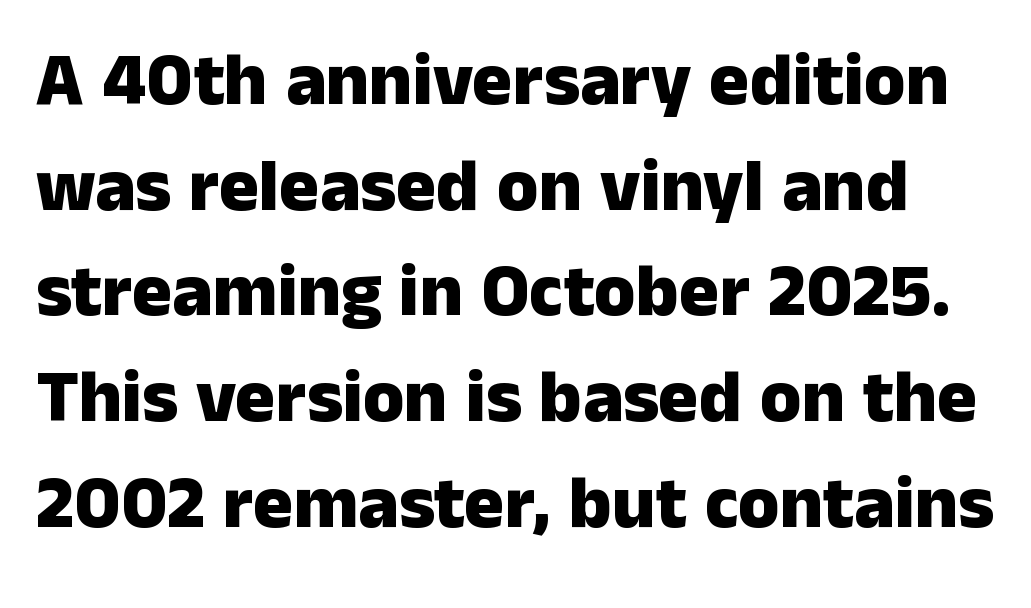
Q: Is the text bold? A: Yes.
Q: Is the text italic (slanted)? A: No, it is upright.
Q: Is the typeface a serif or a sans-serif typeface? A: Sans-serif.
Q: Is the text underlined? A: No.
Q: Is the spacing between letters normal or unusually wide? A: Normal.
Q: Is the spacing between lines tight, normal or loose? A: Normal.
Q: Width (condensed, normal, or wide)? A: Normal.
Q: Stroke contrast? A: Low.
Q: x-height? A: Medium.
Q: Monospaced? A: No.
